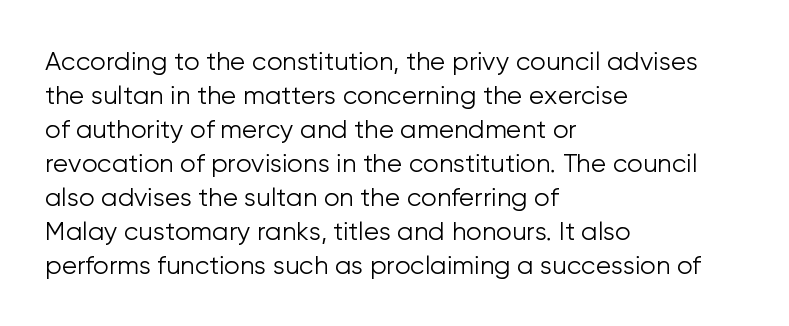
The image shows 25 px text type, upright; set left-aligned, normal line spacing (1.36x), normal letter spacing, not underlined.
